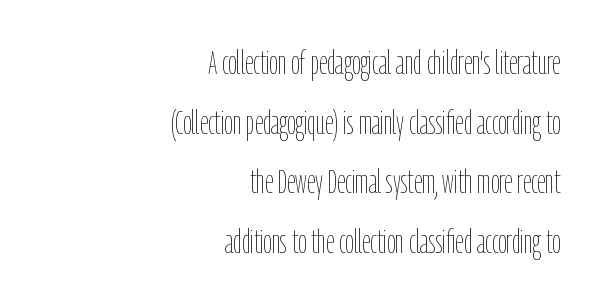
Q: Is the text bold? A: No.
Q: Is the text italic (slanted)? A: No, it is upright.
Q: Is the text underlined? A: No.
Q: How is the paragraph aligned? A: Right-aligned.
Q: Is the spacing between letters normal or unusually wide? A: Normal.
Q: Width (condensed, normal, or wide)? A: Condensed.
Q: Stroke contrast? A: Low.
Q: x-height? A: Medium.
Q: Monospaced? A: No.
